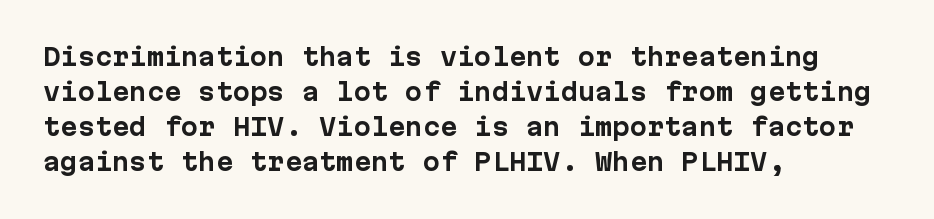
Q: Is the text bold? A: Yes.
Q: Is the text italic (slanted)? A: No, it is upright.
Q: Is the text underlined? A: No.
Q: How is the paragraph aligned? A: Left-aligned.
Q: Is the spacing between letters normal or unusually wide? A: Normal.
Q: Is the spacing between lines tight, normal or loose? A: Normal.
